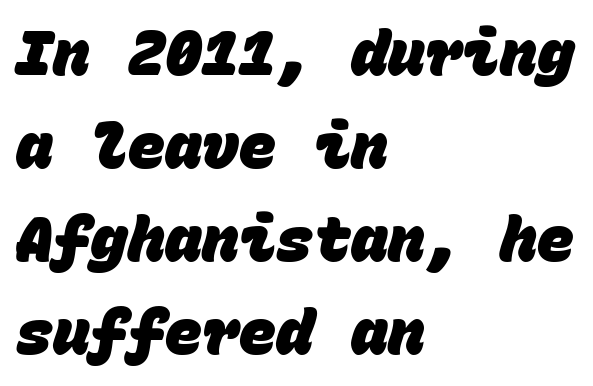
Q: Is the text bold? A: Yes.
Q: Is the typeface a serif or a sans-serif typeface? A: Sans-serif.
Q: Is the text underlined? A: No.
Q: How is the paragraph aligned? A: Left-aligned.
Q: Is the spacing between letters normal or unusually wide? A: Normal.
Q: Is the spacing between lines tight, normal or loose? A: Normal.
Q: Width (condensed, normal, or wide)? A: Normal.
Q: Stroke contrast? A: Low.
Q: x-height? A: Large.
Q: Monospaced? A: Yes.
